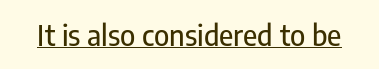
Beneath each row of characters lies a ruled line. Honestly, the letter spacing is just normal — you wouldn't notice it. Letterform terminals end flat and unadorned throughout the passage. The type sits square on the baseline with zero lean. The passage shown is typed in a proportional face where columns would drift.
